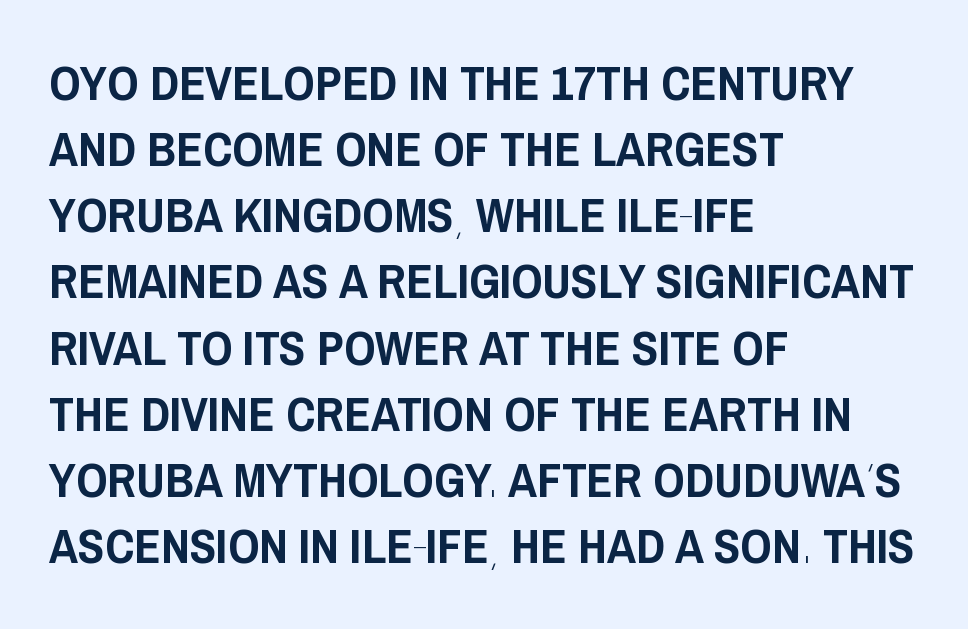
{"serif": "no", "italic": "no", "width": "condensed", "stroke_contrast": "low", "x_height": "large", "monospaced": "no", "underline": "no", "align": "left", "line_spacing": "normal", "line_spacing_ratio": 1.35, "letter_spacing": "normal", "letter_spacing_em": 0.0, "glyph_px": 49}
